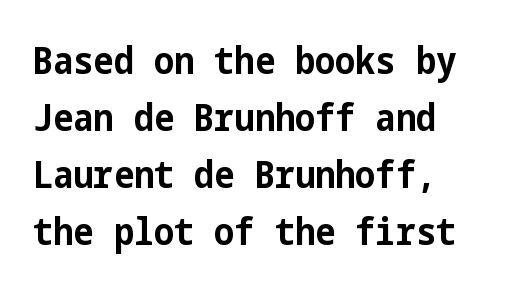
{"serif": "no", "italic": "no", "bold": "yes", "weight": "bold", "width": "condensed", "stroke_contrast": "low", "x_height": "medium", "underline": "no", "align": "left", "line_spacing": "normal", "line_spacing_ratio": 1.5, "letter_spacing": "normal", "letter_spacing_em": 0.0, "glyph_px": 38}
